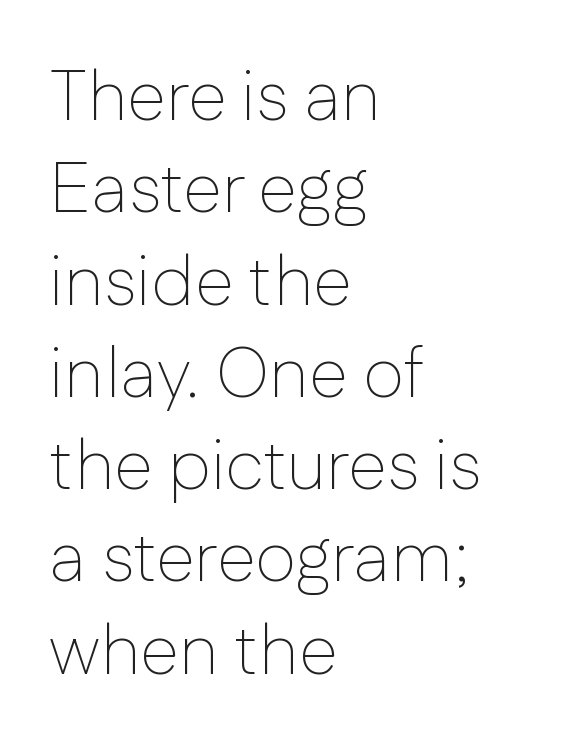
The image shows 71 px thin sans-serif type, upright; set left-aligned, normal line spacing (1.3x), normal letter spacing, not underlined; low stroke contrast and a medium x-height.
